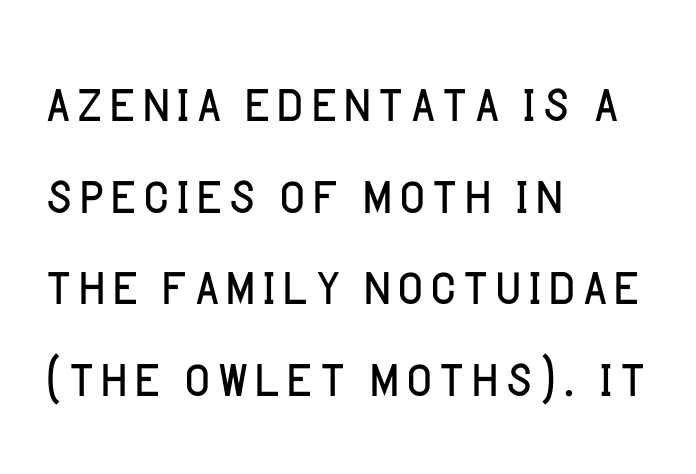
{"serif": "no", "italic": "no", "bold": "no", "weight": "light", "width": "normal", "stroke_contrast": "low", "x_height": "large", "monospaced": "no", "underline": "no", "align": "left", "line_spacing": "normal", "line_spacing_ratio": 1.29, "letter_spacing": "normal", "letter_spacing_em": 0.0, "glyph_px": 71}
